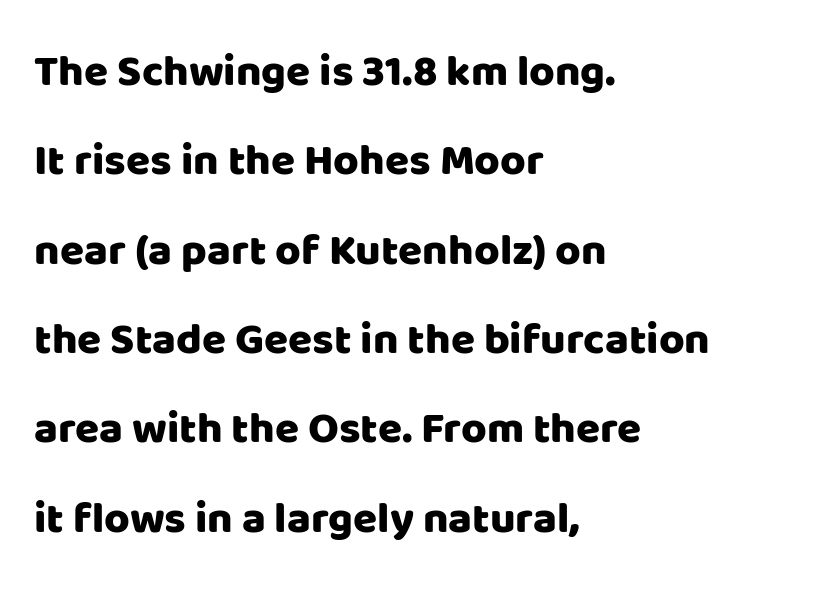
The image shows 44 px sans-serif type, upright; set left-aligned, loose line spacing (2.03x), normal letter spacing, not underlined; low stroke contrast and a large x-height.
